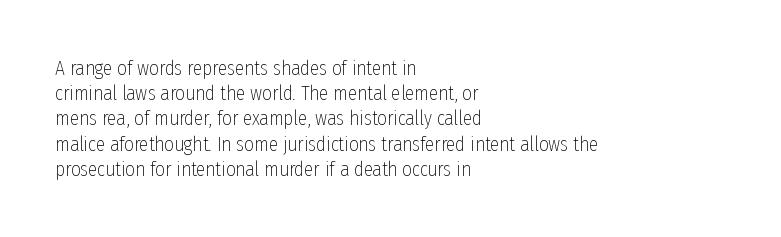
Q: Is the text bold? A: No.
Q: Is the text italic (slanted)? A: No, it is upright.
Q: Is the text underlined? A: No.
Q: How is the paragraph aligned? A: Left-aligned.
Q: Is the spacing between letters normal or unusually wide? A: Normal.
